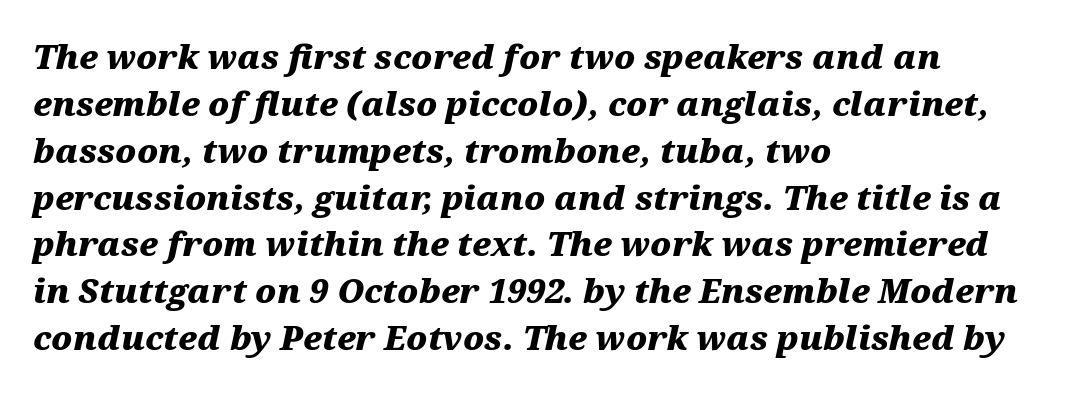
The image shows 33 px heavy, wide type, italic (leaning right); set left-aligned, normal line spacing (1.42x), normal letter spacing, not underlined; medium stroke contrast and a medium x-height.
